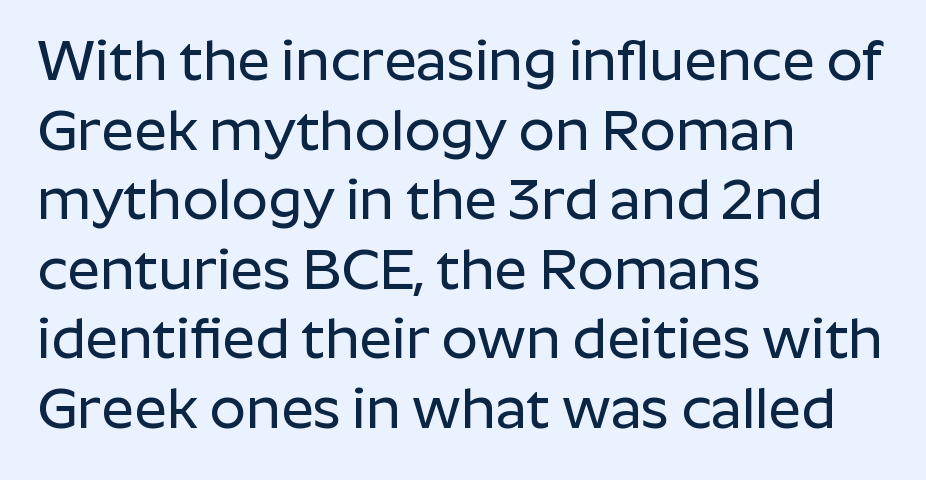
The image shows 57 px sans-serif type, upright; set left-aligned, line spacing 1.22x, normal letter spacing, not underlined; low stroke contrast and a medium x-height.
